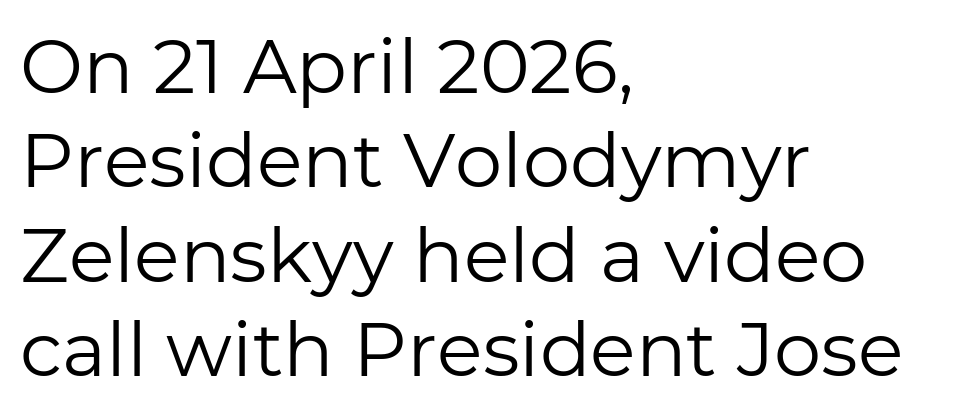
{"serif": "no", "italic": "no", "bold": "no", "weight": "regular", "width": "normal", "stroke_contrast": "low", "x_height": "medium", "monospaced": "no", "underline": "no", "align": "left", "line_spacing": "normal", "line_spacing_ratio": 1.26, "letter_spacing": "normal", "letter_spacing_em": 0.0, "glyph_px": 75}
